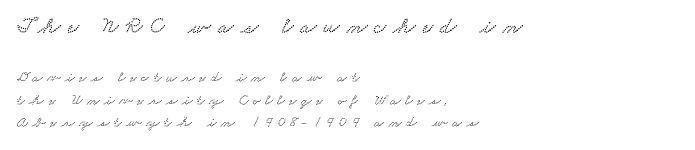
{"underline": "no", "align": "left", "line_spacing": "normal", "line_spacing_ratio": 1.53, "letter_spacing": "wide", "letter_spacing_em": 0.31, "larger_block": "first", "size_ratio": 1.53, "glyph_px": 23}
